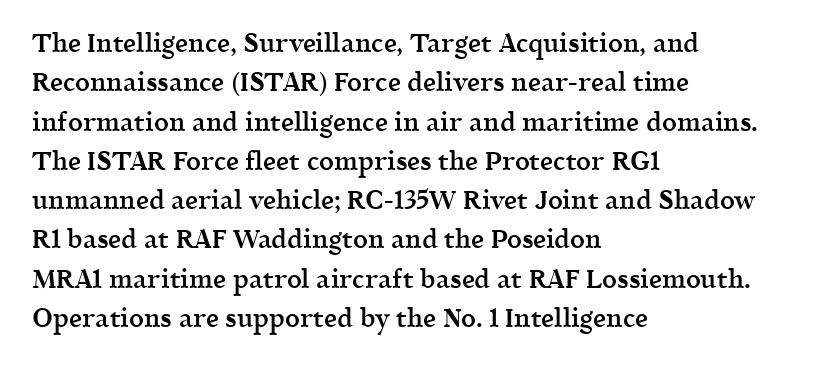
{"italic": "no", "bold": "semi", "underline": "no", "align": "left", "line_spacing": "normal", "line_spacing_ratio": 1.51, "letter_spacing": "normal", "letter_spacing_em": 0.0, "glyph_px": 26}
